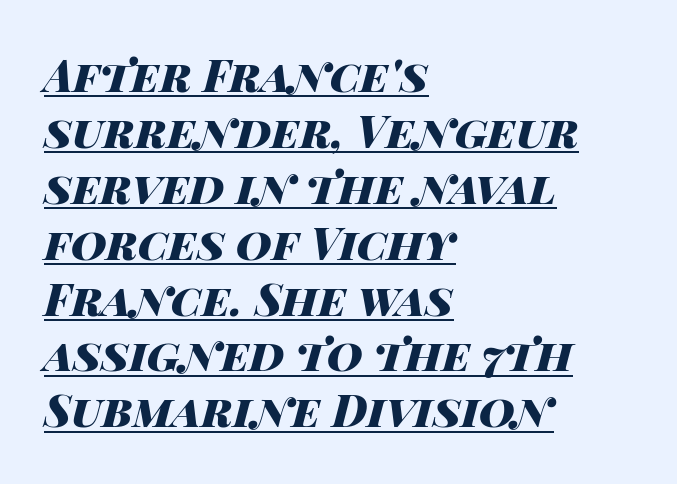
The image shows 44 px heavy, wide type, italic (leaning right); set left-aligned, normal line spacing (1.27x), normal letter spacing, underlined; high stroke contrast and a large x-height.
